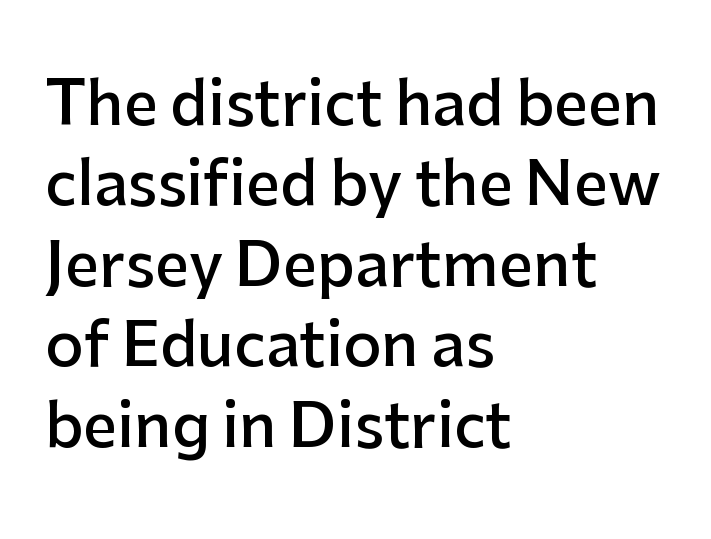
The image shows 60 px semibold sans-serif type, upright; set left-aligned, normal line spacing (1.34x), normal letter spacing, not underlined; low stroke contrast and a medium x-height.
